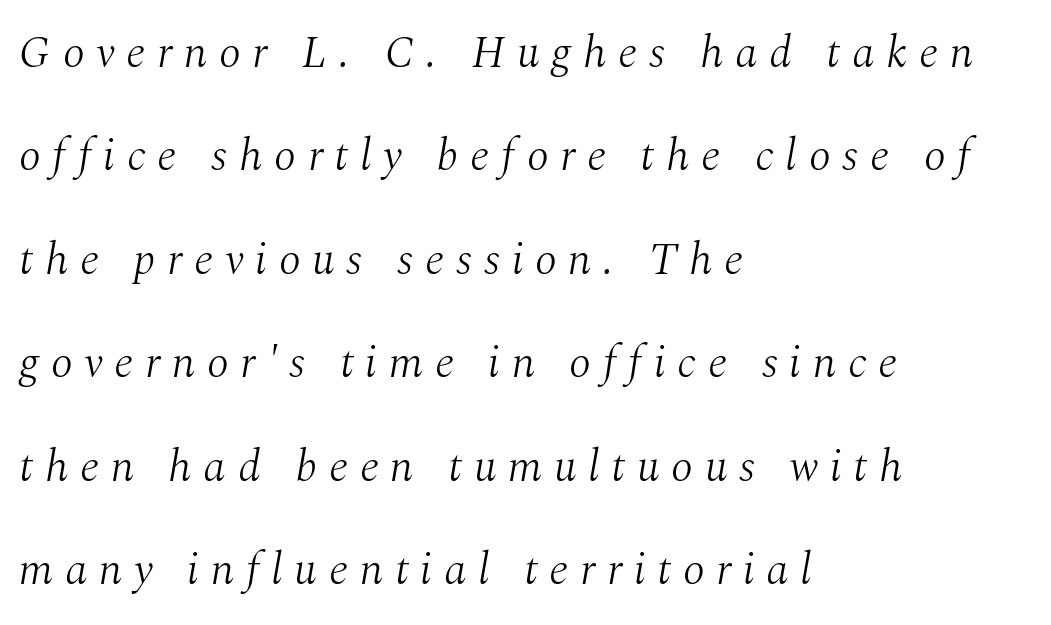
The block of text is sparse from top to bottom, with ample space between rows. Spacing verdict: proportional, widths tailored to each character. Each word looks stretched out because of the extra space between its letters. Serif or sans? Serif — the stroke terminals have little feet. The foot of each line stays bare and open.
